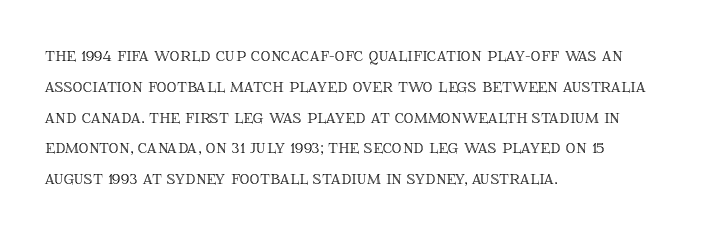
Q: Is the text italic (slanted)? A: No, it is upright.
Q: Is the text underlined? A: No.
Q: How is the paragraph aligned? A: Left-aligned.
Q: Is the spacing between letters normal or unusually wide? A: Normal.
Q: Is the spacing between lines tight, normal or loose? A: Normal.
